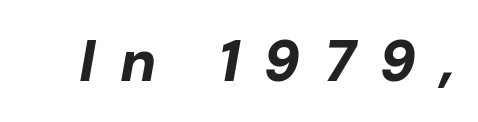
Q: Is the text bold? A: Yes.
Q: Is the text italic (slanted)? A: Yes, it leans right by about 10 degrees.
Q: Is the text underlined? A: No.
Q: Is the spacing between letters normal or unusually wide? A: Unusually wide.
Q: Width (condensed, normal, or wide)? A: Normal.
Q: Stroke contrast? A: Low.
Q: x-height? A: Medium.
Q: Monospaced? A: No.
